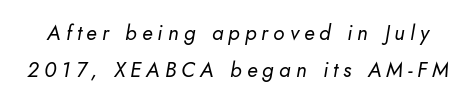
{"italic": "yes", "lean": "right", "slant_degrees": 10, "bold": "no", "underline": "no", "line_spacing_ratio": 1.77, "letter_spacing": "wide", "letter_spacing_em": 0.24, "glyph_px": 21}
